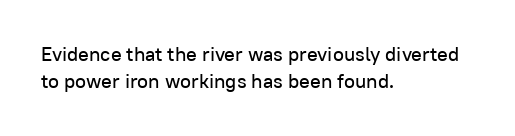
Teacher's note: observe the even left margin — that is flush-left alignment. Letter spacing: default. Every stem runs plumb, perpendicular to the baseline. The baseline area is clear. One glance says typical: line gaps are just what's usual.
